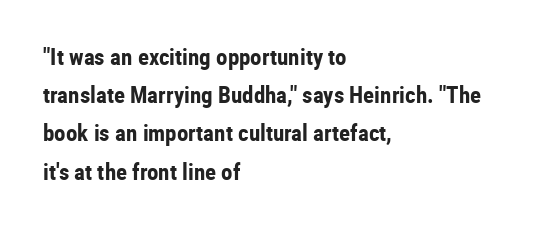
Q: Is the text bold? A: Yes.
Q: Is the text italic (slanted)? A: No, it is upright.
Q: Is the text underlined? A: No.
Q: How is the paragraph aligned? A: Left-aligned.
Q: Is the spacing between letters normal or unusually wide? A: Normal.
Q: Is the spacing between lines tight, normal or loose? A: Normal.
